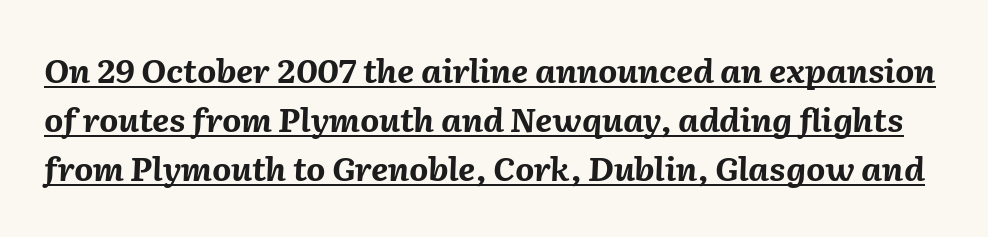
Q: Is the text bold? A: Yes.
Q: Is the text italic (slanted)? A: Yes, it leans right by about 2 degrees.
Q: Is the text underlined? A: Yes.
Q: Is the spacing between letters normal or unusually wide? A: Normal.
Q: Is the spacing between lines tight, normal or loose? A: Normal.
Q: Width (condensed, normal, or wide)? A: Normal.
Q: Stroke contrast? A: Medium.
Q: x-height? A: Medium.
Q: Monospaced? A: No.
